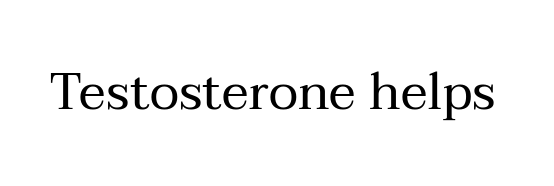
The image shows 51 px regular-weight serif type, upright; set normal letter spacing, not underlined; medium stroke contrast and a medium x-height.
